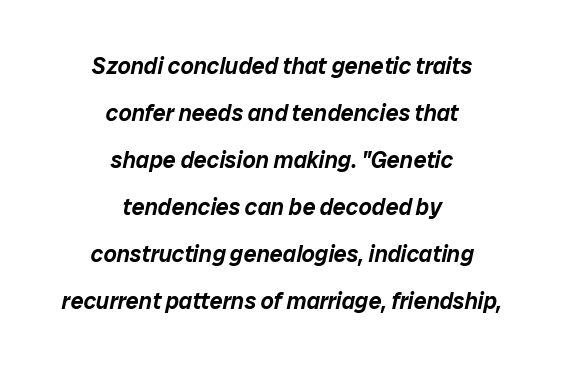
{"italic": "yes", "lean": "right", "slant_degrees": 12, "underline": "no", "align": "center", "line_spacing": "loose", "line_spacing_ratio": 2.04, "letter_spacing": "normal", "letter_spacing_em": 0.0, "glyph_px": 23}
